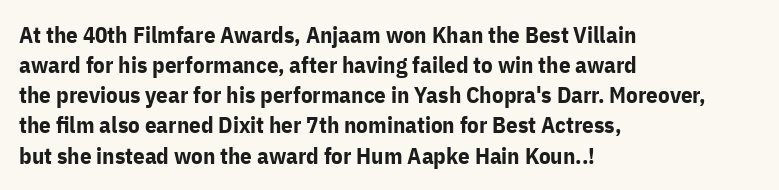
Q: Is the text bold? A: Yes.
Q: Is the text italic (slanted)? A: No, it is upright.
Q: Is the text underlined? A: No.
Q: How is the paragraph aligned? A: Left-aligned.
Q: Is the spacing between letters normal or unusually wide? A: Normal.
Q: Is the spacing between lines tight, normal or loose? A: Normal.
